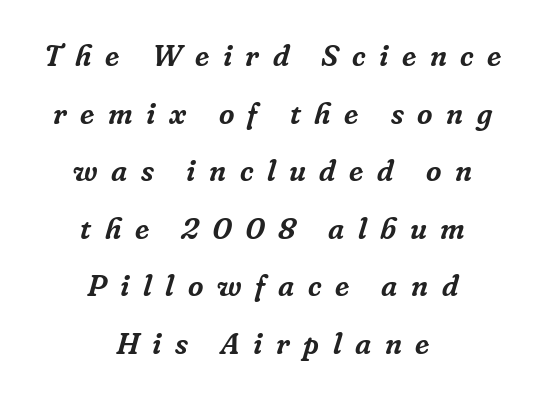
Q: Is the text italic (slanted)? A: Yes, it leans right by about 16 degrees.
Q: Is the typeface a serif or a sans-serif typeface? A: Serif.
Q: Is the text underlined? A: No.
Q: How is the paragraph aligned? A: Centered.
Q: Is the spacing between letters normal or unusually wide? A: Unusually wide.
Q: Is the spacing between lines tight, normal or loose? A: Loose.
Q: Width (condensed, normal, or wide)? A: Normal.
Q: Stroke contrast? A: Low.
Q: x-height? A: Medium.
Q: Monospaced? A: No.
